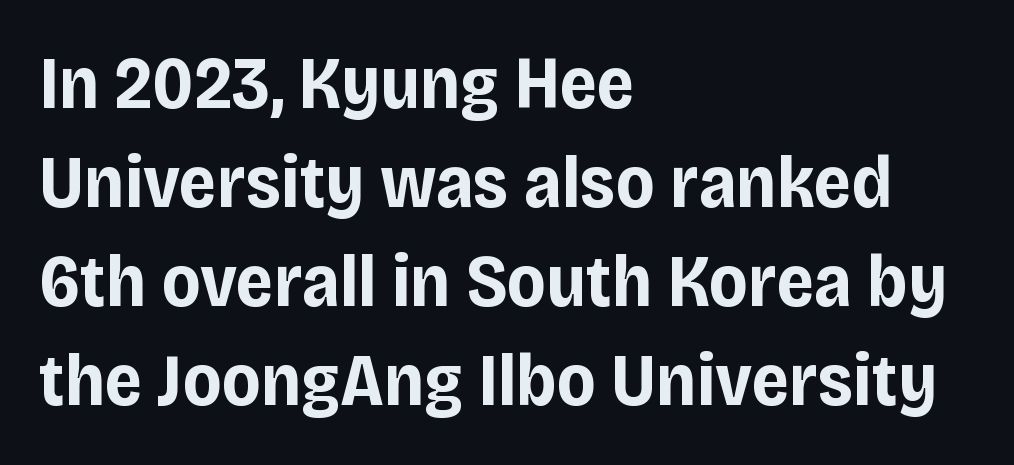
Plain, unruled lines of type. A typesetter would label this face a sans. Is this a fixed-width face? No — the glyphs have proportional, varying widths. In terms of weight, the rendering is a true, heavy bold.
